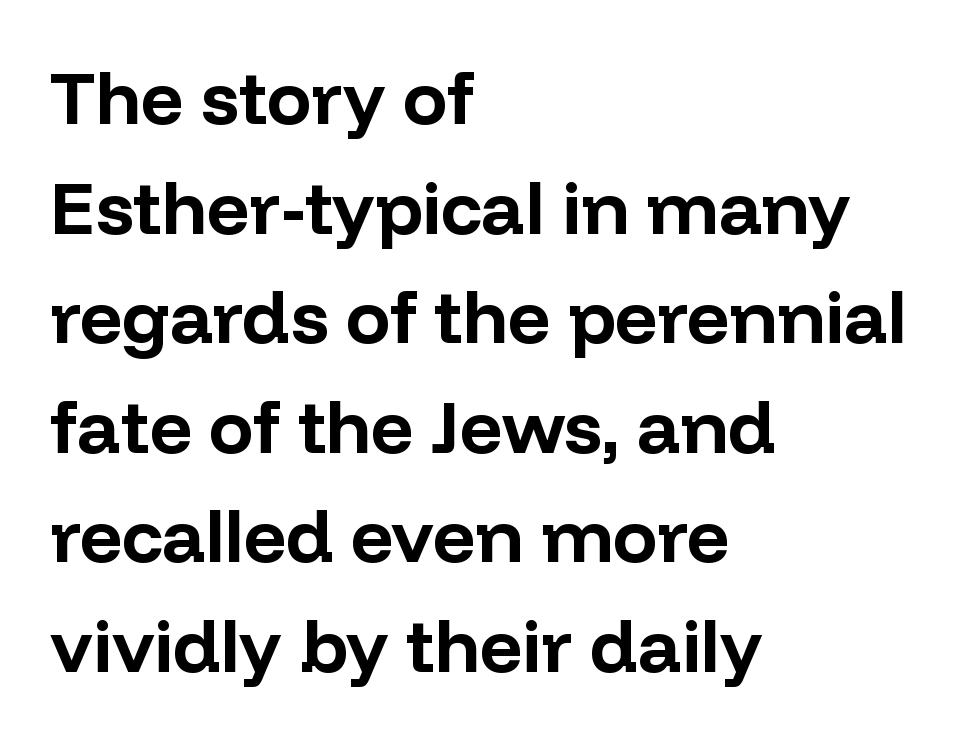
{"serif": "no", "italic": "no", "bold": "yes", "weight": "bold", "width": "normal", "stroke_contrast": "low", "x_height": "medium", "monospaced": "no", "underline": "no", "align": "left", "line_spacing": "normal", "line_spacing_ratio": 1.48, "letter_spacing": "normal", "letter_spacing_em": 0.0, "glyph_px": 74}
